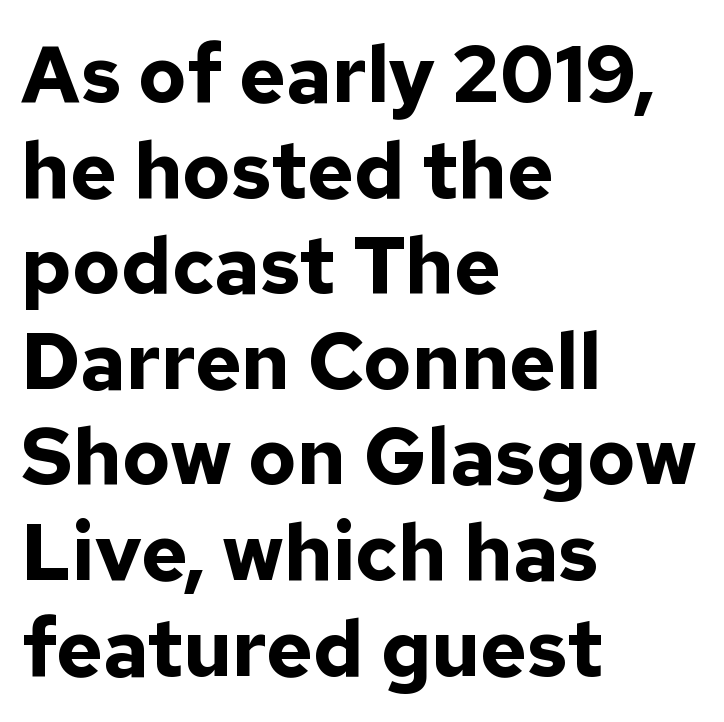
Short note: letters normally spaced. Does the lettering tilt? It doesn't — this is upright. As a designer I'd log this as weight 700, bold. Letterform terminals end flat and unadorned throughout the passage.
